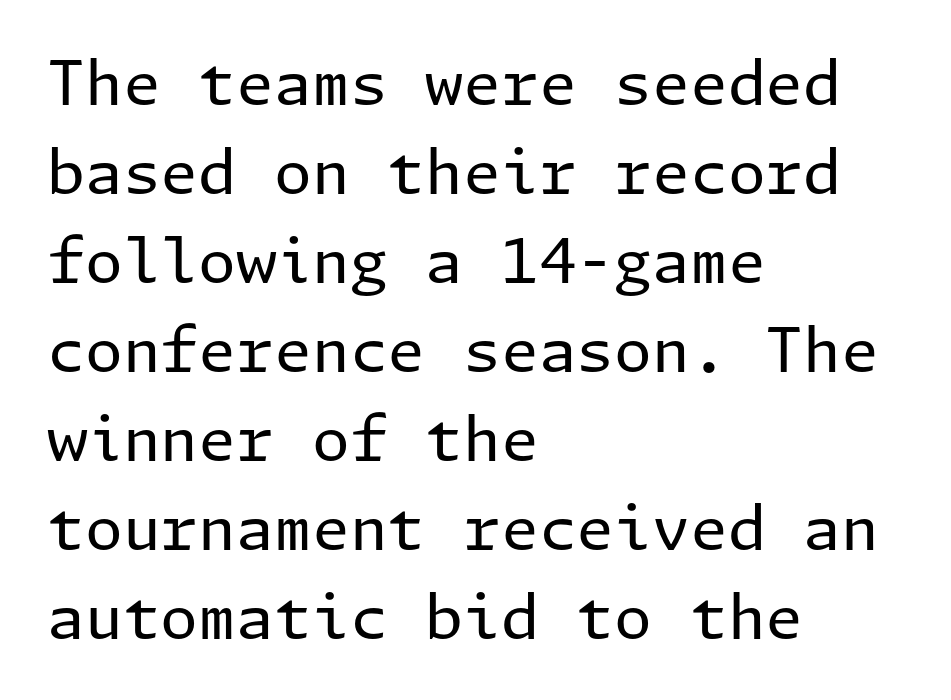
Q: Is the text bold? A: No.
Q: Is the text italic (slanted)? A: No, it is upright.
Q: Is the typeface a serif or a sans-serif typeface? A: Sans-serif.
Q: Is the text underlined? A: No.
Q: How is the paragraph aligned? A: Left-aligned.
Q: Is the spacing between letters normal or unusually wide? A: Normal.
Q: Is the spacing between lines tight, normal or loose? A: Normal.
Q: Width (condensed, normal, or wide)? A: Normal.
Q: Stroke contrast? A: Low.
Q: x-height? A: Medium.
